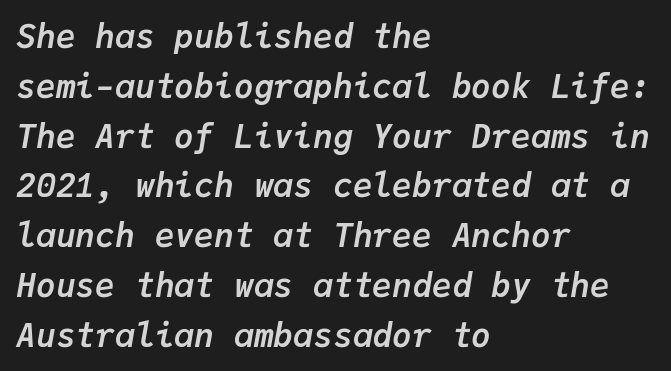
Q: Is the text bold? A: Yes.
Q: Is the text italic (slanted)? A: Yes, it leans right by about 9 degrees.
Q: Is the text underlined? A: No.
Q: How is the paragraph aligned? A: Left-aligned.
Q: Is the spacing between letters normal or unusually wide? A: Normal.
Q: Is the spacing between lines tight, normal or loose? A: Normal.
Q: Width (condensed, normal, or wide)? A: Normal.
Q: Stroke contrast? A: Low.
Q: x-height? A: Medium.
Q: Monospaced? A: Yes.
